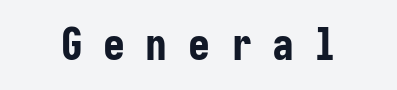
Q: Is the text bold? A: Yes.
Q: Is the text italic (slanted)? A: No, it is upright.
Q: Is the typeface a serif or a sans-serif typeface? A: Sans-serif.
Q: Is the text underlined? A: No.
Q: Is the spacing between letters normal or unusually wide? A: Unusually wide.
Q: Width (condensed, normal, or wide)? A: Condensed.
Q: Stroke contrast? A: Low.
Q: x-height? A: Medium.
